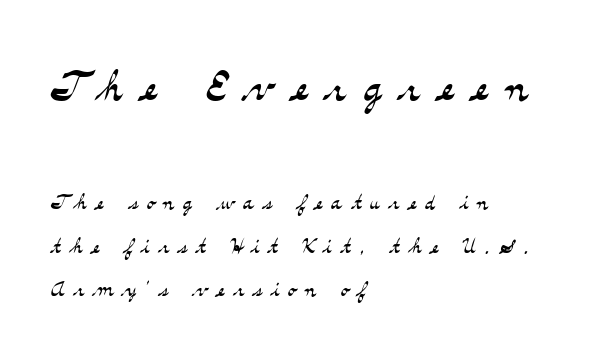
{"serif": "yes", "bold": "no", "weight": "light", "width": "wide", "stroke_contrast": "medium", "x_height": "small", "monospaced": "no", "underline": "no", "align": "left", "line_spacing": "normal", "line_spacing_ratio": 1.5, "letter_spacing": "wide", "letter_spacing_em": 0.3, "larger_block": "first", "size_ratio": 2.0, "glyph_px": 58}
